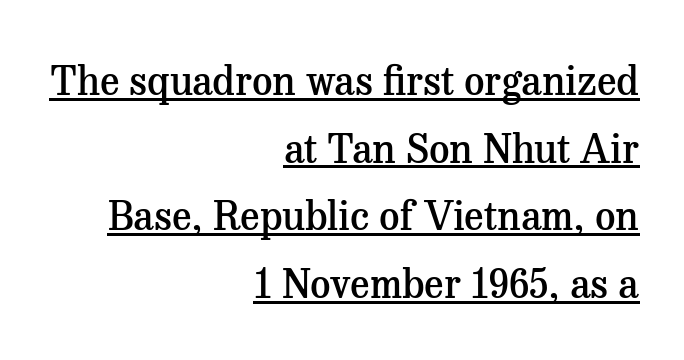
Q: Is the text bold? A: Semi-bold.
Q: Is the text italic (slanted)? A: No, it is upright.
Q: Is the typeface a serif or a sans-serif typeface? A: Serif.
Q: Is the text underlined? A: Yes.
Q: How is the paragraph aligned? A: Right-aligned.
Q: Is the spacing between letters normal or unusually wide? A: Normal.
Q: Is the spacing between lines tight, normal or loose? A: Normal.
Q: Width (condensed, normal, or wide)? A: Normal.
Q: Stroke contrast? A: Medium.
Q: x-height? A: Medium.
Q: Monospaced? A: No.
